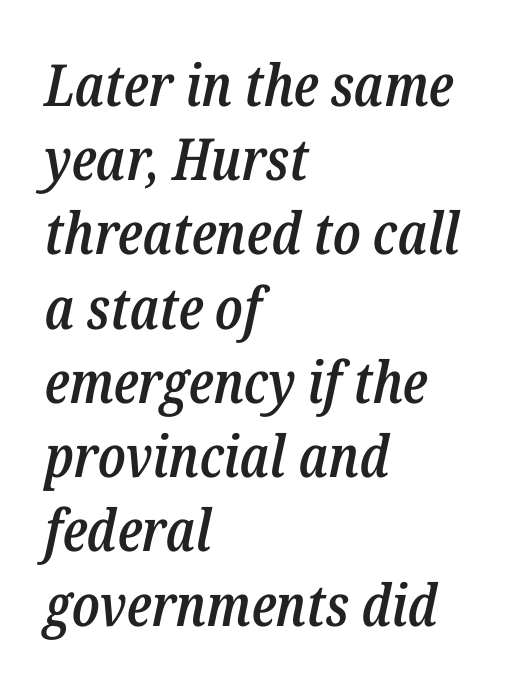
Q: Is the text bold? A: Semi-bold.
Q: Is the text italic (slanted)? A: Yes, it leans right by about 12 degrees.
Q: Is the text underlined? A: No.
Q: How is the paragraph aligned? A: Left-aligned.
Q: Is the spacing between letters normal or unusually wide? A: Normal.
Q: Is the spacing between lines tight, normal or loose? A: Normal.
Q: Width (condensed, normal, or wide)? A: Condensed.
Q: Stroke contrast? A: Low.
Q: x-height? A: Medium.
Q: Monospaced? A: No.
